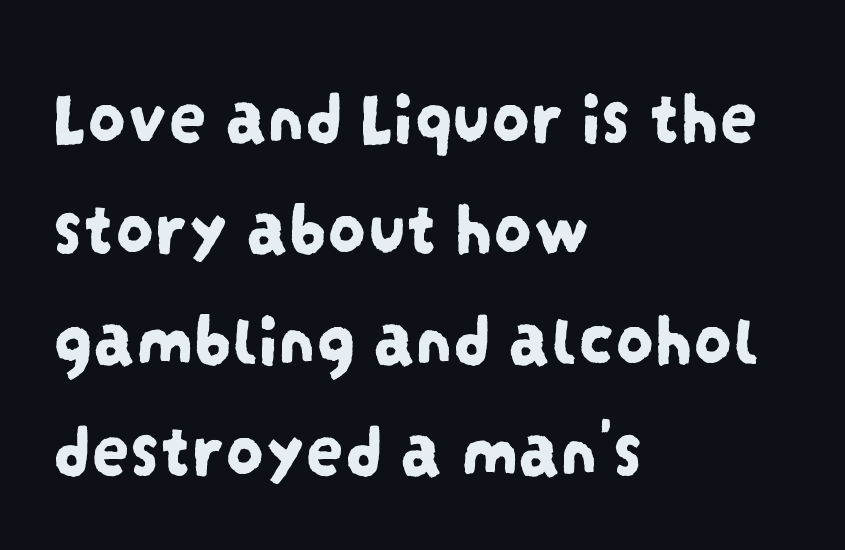
Q: Is the typeface a serif or a sans-serif typeface? A: Sans-serif.
Q: Is the text underlined? A: No.
Q: How is the paragraph aligned? A: Left-aligned.
Q: Is the spacing between letters normal or unusually wide? A: Normal.
Q: Is the spacing between lines tight, normal or loose? A: Normal.
Q: Width (condensed, normal, or wide)? A: Condensed.
Q: Stroke contrast? A: Low.
Q: x-height? A: Large.
Q: Monospaced? A: No.
